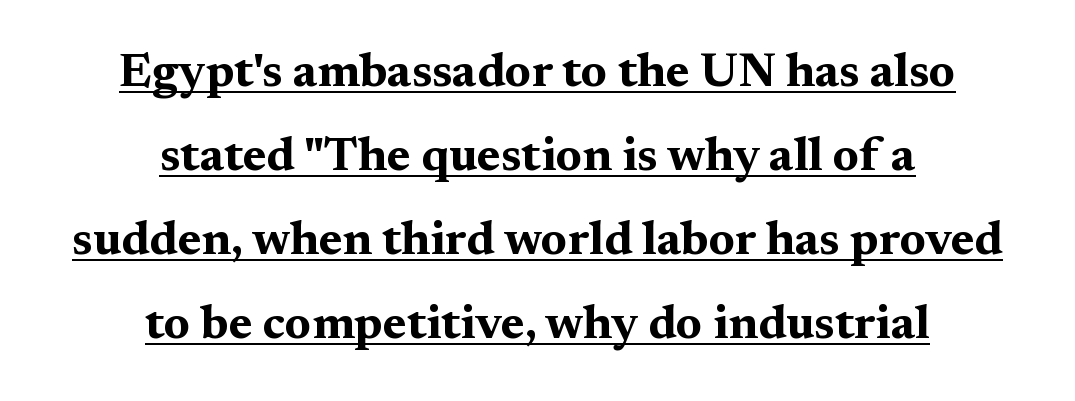
Every word sits above its own underline. Varying glyph widths throughout — classic text-font behaviour. Tracking value appears to be zero — textbook default spacing. Both edges are ragged and mirror each other, which tells us the setting is centered. Designer's note — italics off, roman on. Strokes here are thick enough to call this a true bold.
